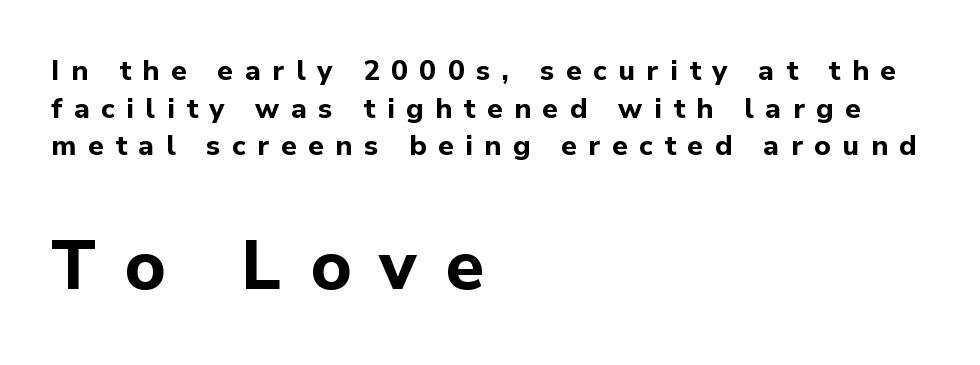
{"serif": "no", "italic": "no", "bold": "yes", "weight": "bold", "width": "normal", "stroke_contrast": "low", "x_height": "medium", "monospaced": "no", "underline": "no", "align": "left", "line_spacing": "normal", "line_spacing_ratio": 1.34, "letter_spacing": "wide", "letter_spacing_em": 0.41, "larger_block": "second", "size_ratio": 2.46, "glyph_px": 69}
